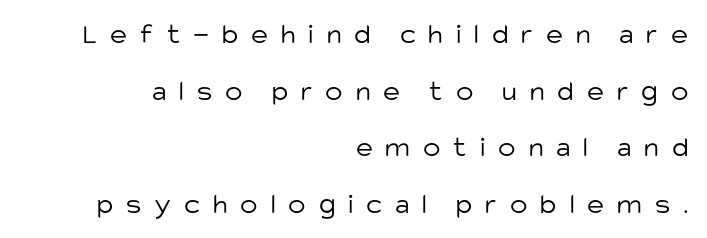
{"serif": "no", "italic": "no", "bold": "no", "weight": "light", "width": "normal", "stroke_contrast": "low", "x_height": "large", "monospaced": "no", "underline": "no", "align": "right", "line_spacing": "loose", "line_spacing_ratio": 1.95, "letter_spacing": "wide", "letter_spacing_em": 0.45, "glyph_px": 29}
